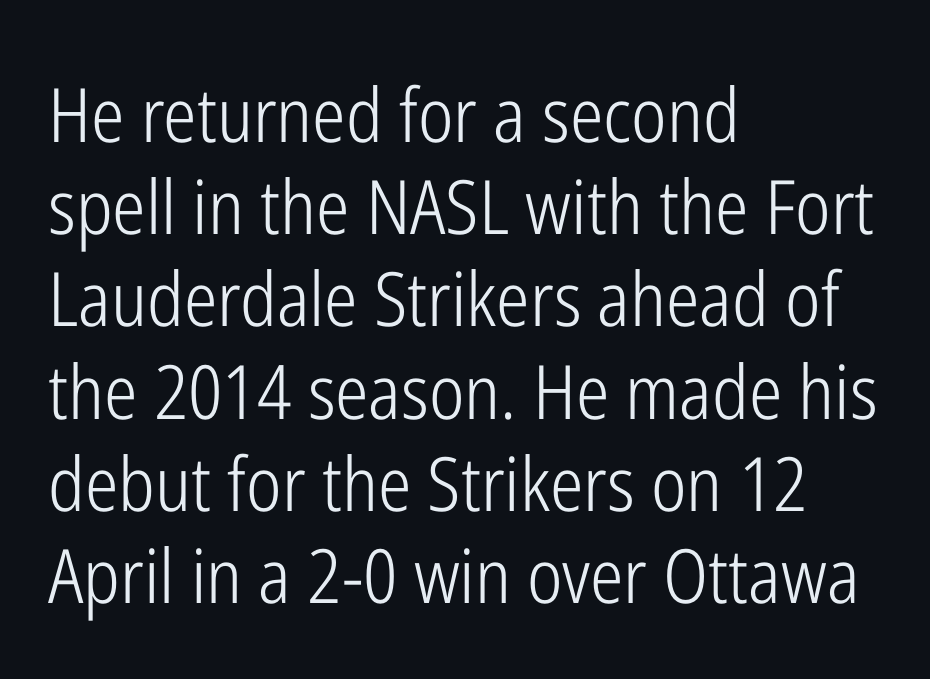
Here the glyphs are tracked normally, forming tight word shapes. Varying glyph widths throughout — classic text-font behaviour. Posture: vertical. No heavy texture on the line: the type isn't bold. Clear beneath every line of the passage.
